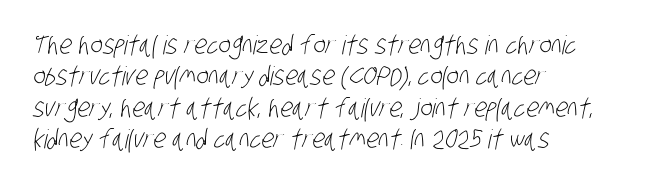
The image shows 26 px text type; set left-aligned, line spacing 1.21x, normal letter spacing, not underlined.
